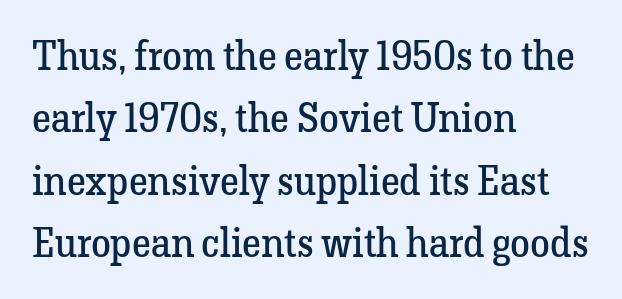
{"serif": "yes", "italic": "no", "bold": "no", "weight": "regular", "width": "normal", "stroke_contrast": "low", "x_height": "medium", "monospaced": "no", "underline": "no", "align": "left", "line_spacing": "normal", "line_spacing_ratio": 1.56, "letter_spacing": "normal", "letter_spacing_em": 0.0, "glyph_px": 40}
